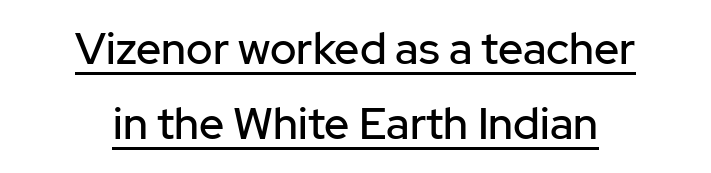
Has an underline been added? It has. These lines are rendered in a variable-pitch font. Is the letter spacing exaggerated? No — it looks like the ordinary default. This rendering employs a face without finishing strokes, i.e., a sans-serif. Compared with a flush-left layout, this one balances lines on the center instead.
